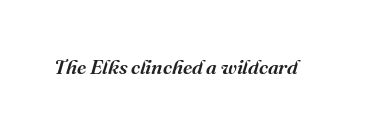
This sample uses an oblique cut, with every glyph tilted off the vertical. Standard letterfit; no display-style spreading of the glyphs. The words here are not underlined.
